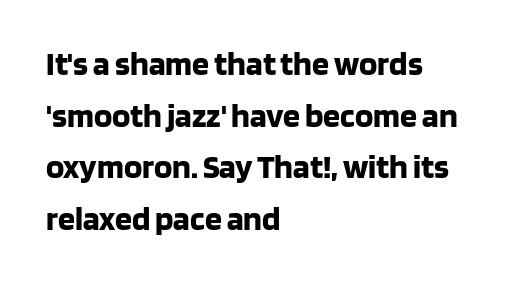
{"serif": "no", "italic": "no", "bold": "yes", "weight": "bold", "width": "normal", "stroke_contrast": "low", "x_height": "large", "monospaced": "no", "underline": "no", "align": "left", "line_spacing": "normal", "line_spacing_ratio": 1.52, "letter_spacing": "normal", "letter_spacing_em": 0.0, "glyph_px": 34}
